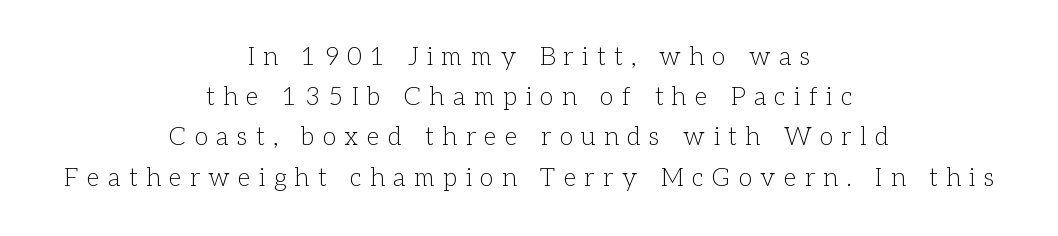
The image shows 25 px text type, upright; set centered, normal line spacing (1.61x), unusually wide letter spacing (+0.34 em), not underlined.
